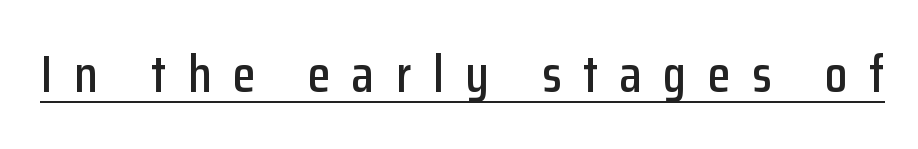
A rule runs beneath these lines of type. Honestly, the letter spacing is so wide it's the main thing you notice. Stroke terminals: plain, sans-serif. Varying glyph widths throughout — classic text-font behaviour. This is the regular roman posture of the typeface.
